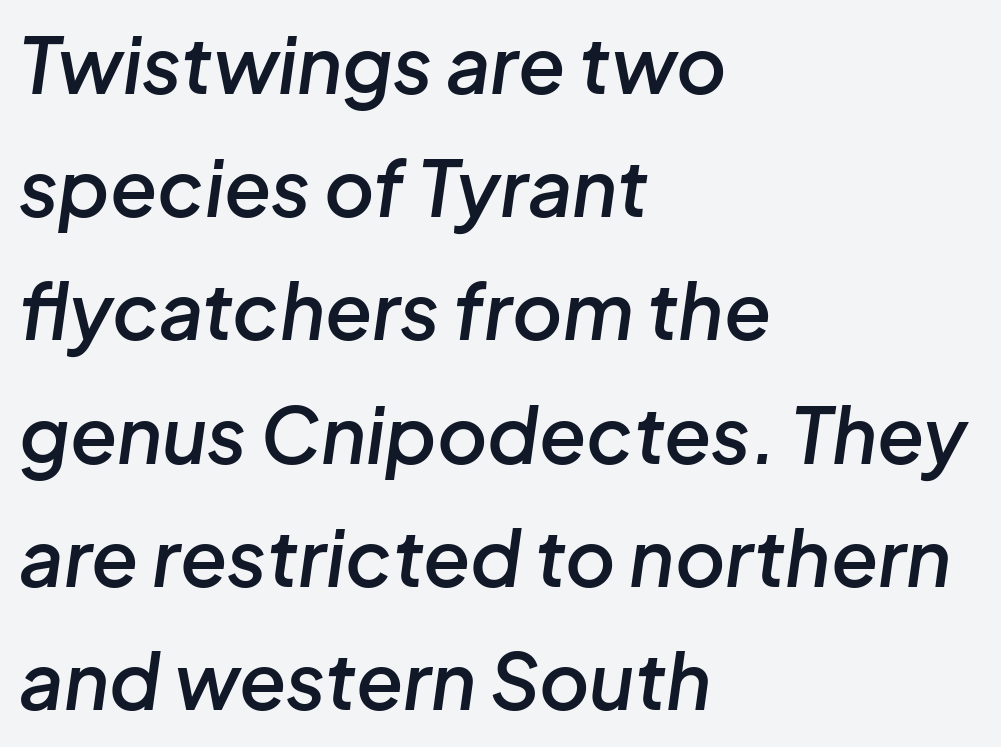
{"italic": "yes", "lean": "right", "slant_degrees": 8, "bold": "semi", "weight": "semibold", "width": "normal", "stroke_contrast": "low", "x_height": "medium", "monospaced": "no", "underline": "no", "align": "left", "line_spacing": "normal", "line_spacing_ratio": 1.6, "letter_spacing": "normal", "letter_spacing_em": 0.0, "glyph_px": 77}
